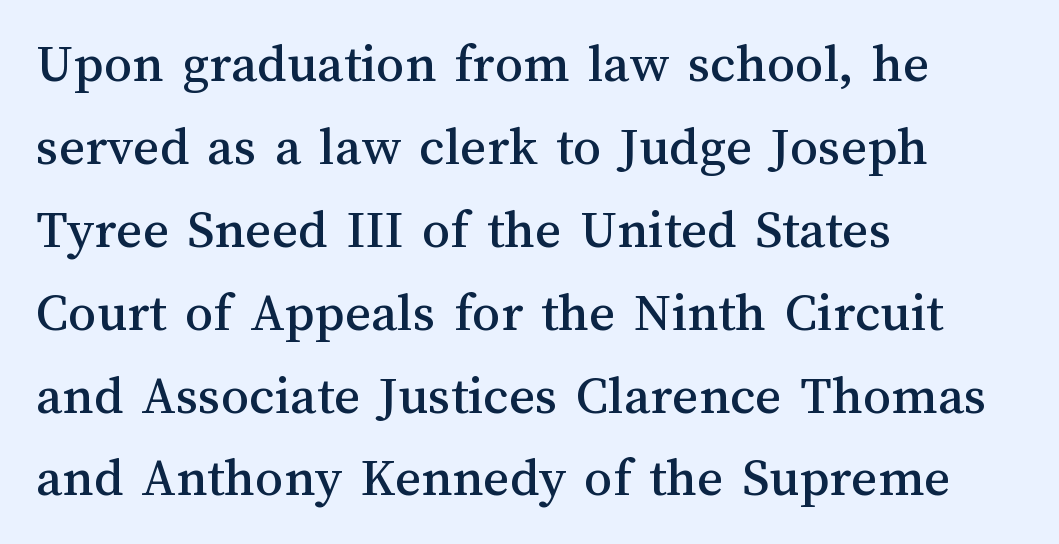
{"italic": "no", "width": "normal", "stroke_contrast": "medium", "x_height": "medium", "monospaced": "no", "underline": "no", "align": "left", "line_spacing": "normal", "line_spacing_ratio": 1.48, "letter_spacing": "normal", "letter_spacing_em": 0.0, "glyph_px": 56}
